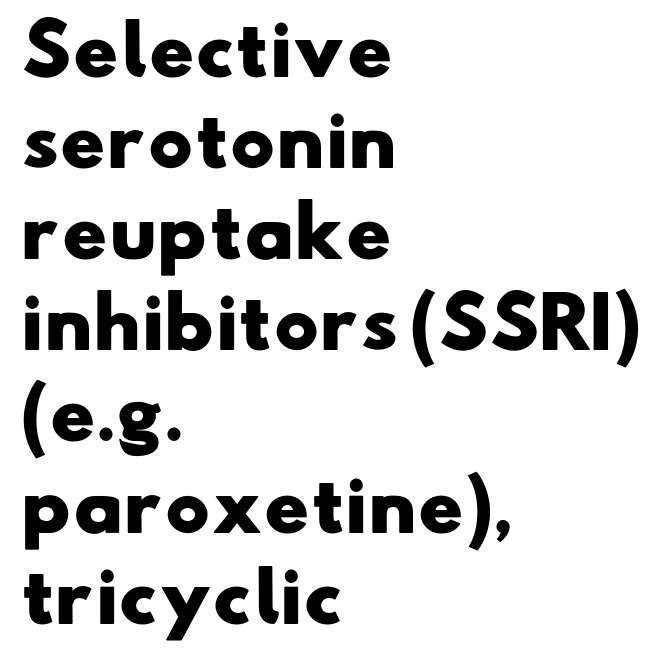
Q: Is the text bold? A: Yes.
Q: Is the typeface a serif or a sans-serif typeface? A: Sans-serif.
Q: Is the text underlined? A: No.
Q: How is the paragraph aligned? A: Left-aligned.
Q: Is the spacing between letters normal or unusually wide? A: Normal.
Q: Is the spacing between lines tight, normal or loose? A: Normal.
Q: Width (condensed, normal, or wide)? A: Wide.
Q: Stroke contrast? A: Low.
Q: x-height? A: Small.
Q: Monospaced? A: No.
